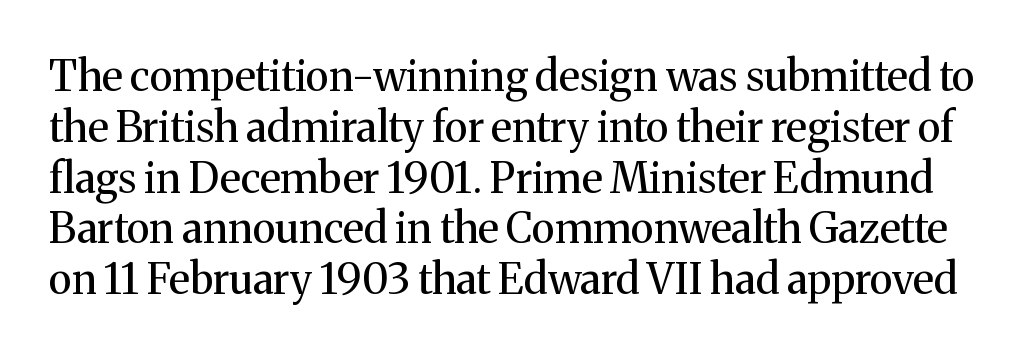
Q: Is the text bold? A: No.
Q: Is the text italic (slanted)? A: No, it is upright.
Q: Is the typeface a serif or a sans-serif typeface? A: Serif.
Q: Is the text underlined? A: No.
Q: Is the spacing between letters normal or unusually wide? A: Normal.
Q: Width (condensed, normal, or wide)? A: Normal.
Q: Stroke contrast? A: Medium.
Q: x-height? A: Medium.
Q: Monospaced? A: No.
